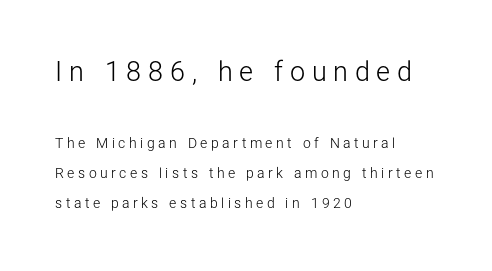
The image shows 27 px text type, upright; set left-aligned, loose line spacing (2.16x), unusually wide letter spacing (+0.25 em), not underlined; the first (top) block is 1.93x larger.
